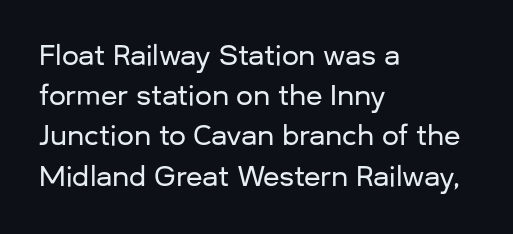
The image shows 27 px text type, upright; set left-aligned, normal line spacing (1.49x), normal letter spacing, not underlined.
